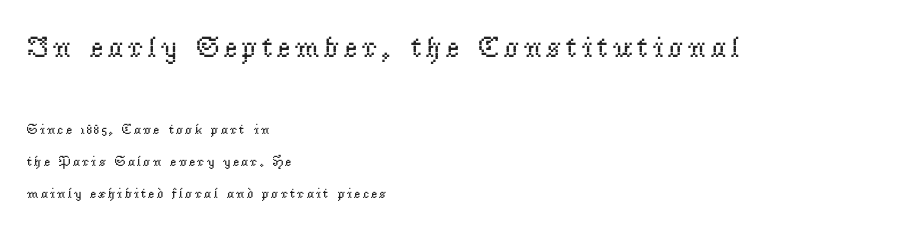
Q: Is the text bold? A: No.
Q: Is the text italic (slanted)? A: No, it is upright.
Q: Is the typeface a serif or a sans-serif typeface? A: Serif.
Q: Is the text underlined? A: No.
Q: How is the paragraph aligned? A: Left-aligned.
Q: Is the spacing between lines tight, normal or loose? A: Loose.
Q: Which block of text is set in a larger size, the first (top) or the second (bottom)? A: The first (top) one.
Q: Width (condensed, normal, or wide)? A: Normal.
Q: Stroke contrast? A: Low.
Q: x-height? A: Small.
Q: Monospaced? A: No.
